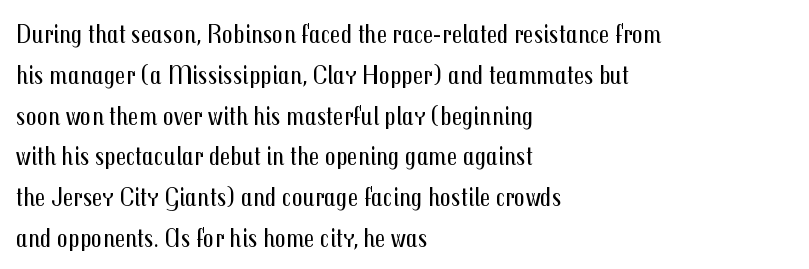
The image shows 27 px text type, upright; set left-aligned, normal line spacing (1.51x), normal letter spacing, not underlined.
